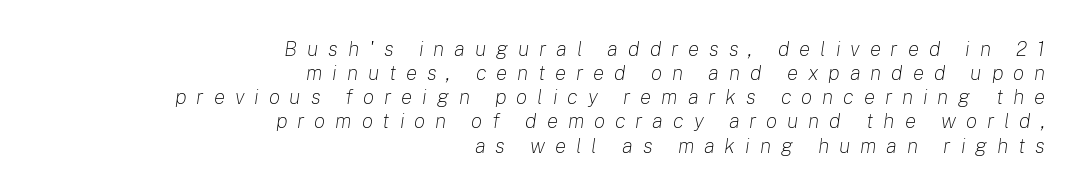
{"italic": "yes", "lean": "right", "slant_degrees": 8, "bold": "no", "underline": "no", "align": "right", "line_spacing": "tight", "line_spacing_ratio": 1.15, "letter_spacing": "wide", "letter_spacing_em": 0.47, "glyph_px": 21}
